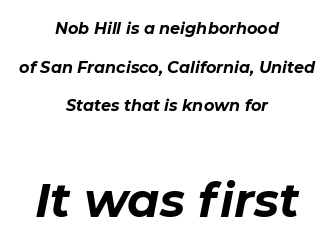
Words appear dense and cohesive because spacing is normal. There's an unmistakable incline to the writing here. Layout note: lines centered. Do the characters align in a grid? No, the font is proportional. Anything drawn beneath the words? Only blank space.
